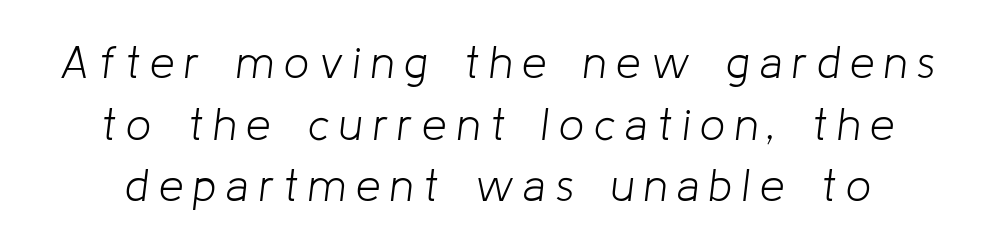
Q: Is the text bold? A: No.
Q: Is the text italic (slanted)? A: Yes, it leans right by about 8 degrees.
Q: Is the text underlined? A: No.
Q: Is the spacing between letters normal or unusually wide? A: Unusually wide.
Q: Is the spacing between lines tight, normal or loose? A: Normal.
Q: Width (condensed, normal, or wide)? A: Normal.
Q: Stroke contrast? A: Low.
Q: x-height? A: Medium.
Q: Monospaced? A: No.
